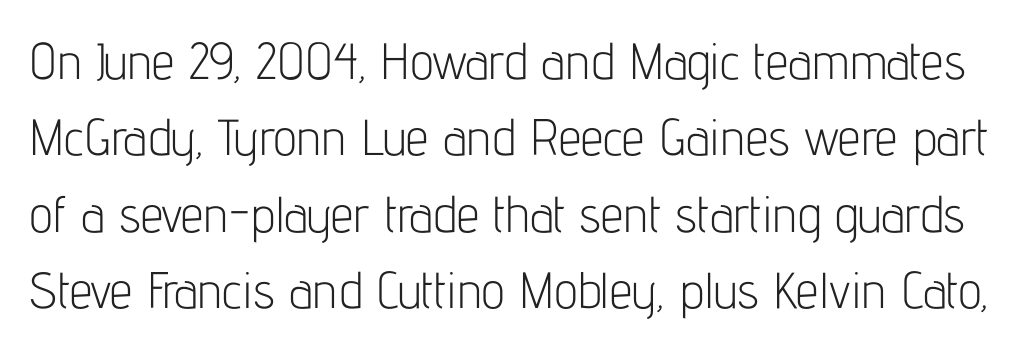
Q: Is the text bold? A: No.
Q: Is the text italic (slanted)? A: No, it is upright.
Q: Is the typeface a serif or a sans-serif typeface? A: Sans-serif.
Q: Is the text underlined? A: No.
Q: Is the spacing between letters normal or unusually wide? A: Normal.
Q: Is the spacing between lines tight, normal or loose? A: Normal.
Q: Width (condensed, normal, or wide)? A: Condensed.
Q: Stroke contrast? A: Low.
Q: x-height? A: Medium.
Q: Monospaced? A: No.
